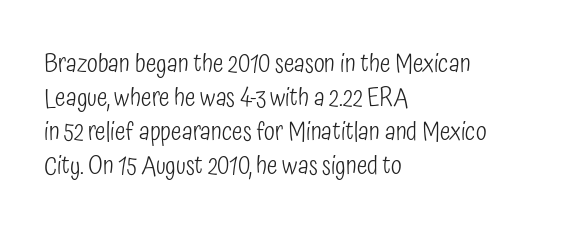
Q: Is the text bold? A: No.
Q: Is the text italic (slanted)? A: No, it is upright.
Q: Is the text underlined? A: No.
Q: How is the paragraph aligned? A: Left-aligned.
Q: Is the spacing between letters normal or unusually wide? A: Normal.
Q: Is the spacing between lines tight, normal or loose? A: Normal.
